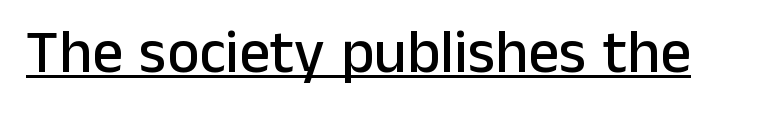
A typesetter would call this zero additional tracking. Ordinary non-slanted type is in use. You can see a thin bar hugging the bottom of the glyphs. This sample has the flowing, uneven cadence of proportional lettering.
